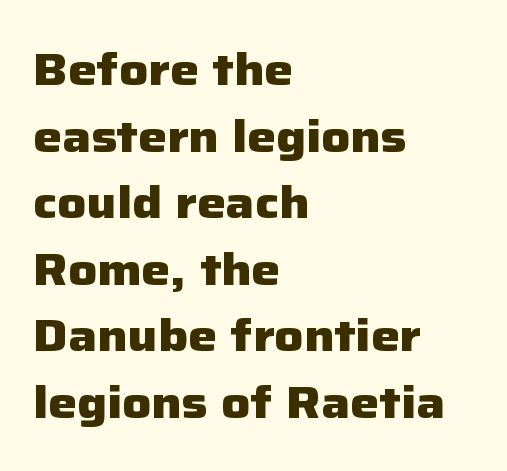
This sample has the flowing, uneven cadence of proportional lettering. Look at the tracking — it's just the regular setting, nothing added. Italic: no, the glyphs are upright roman. This sample uses a sans-serif face. Leftover space on each line is placed entirely after the last word. These lines sit exactly where default settings would place them.
